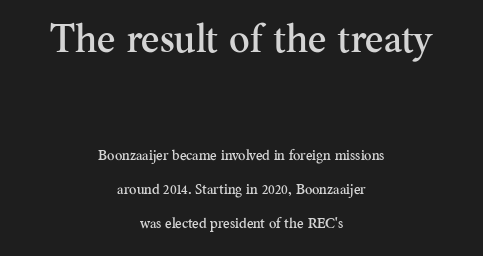
The image shows 39 px serif type, upright; set centered, loose line spacing (2.45x), normal letter spacing, not underlined; the first (top) block is 2.79x larger; medium stroke contrast and a small x-height.
